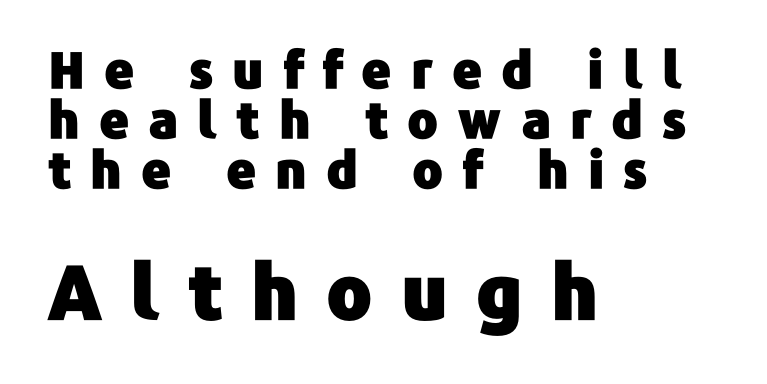
Block two is the big one; block one sits smaller above it. Check where the strokes stop: nothing finishes them off — pure sans. The baseline area is clear. Posture: vertical. The passage shown is typed in a proportional face where columns would drift.
